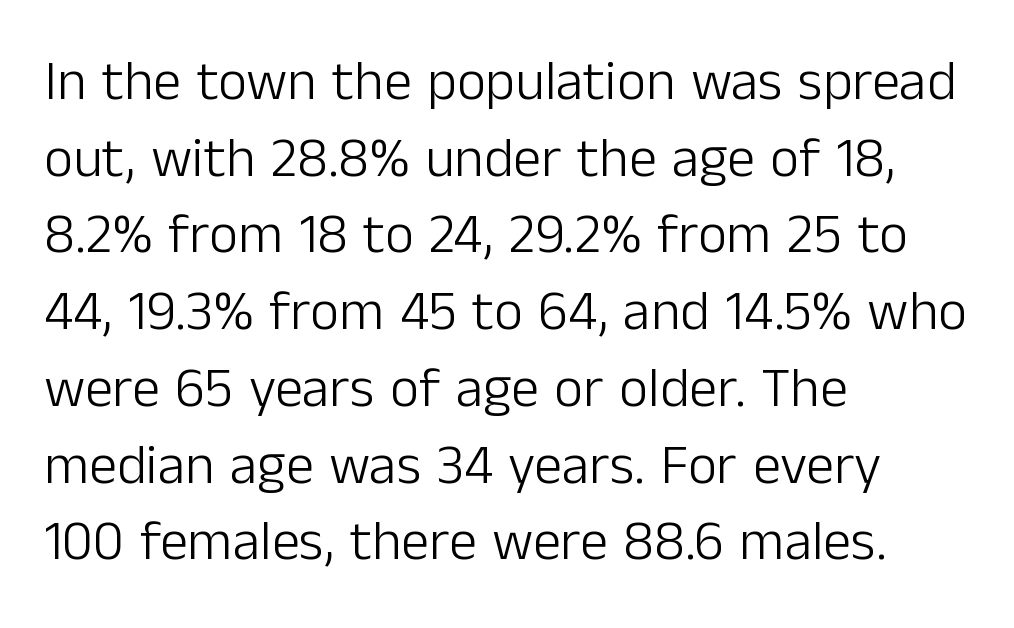
Q: Is the text bold? A: No.
Q: Is the text italic (slanted)? A: No, it is upright.
Q: Is the typeface a serif or a sans-serif typeface? A: Sans-serif.
Q: Is the text underlined? A: No.
Q: How is the paragraph aligned? A: Left-aligned.
Q: Is the spacing between letters normal or unusually wide? A: Normal.
Q: Is the spacing between lines tight, normal or loose? A: Normal.
Q: Width (condensed, normal, or wide)? A: Normal.
Q: Stroke contrast? A: Low.
Q: x-height? A: Medium.
Q: Monospaced? A: No.
